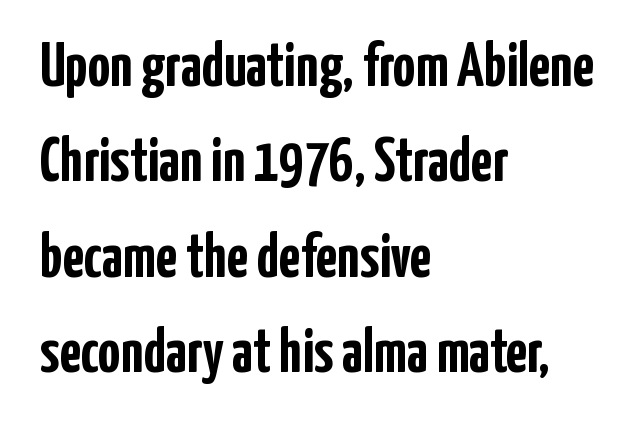
The image shows 62 px semibold, condensed sans-serif type, upright; set left-aligned, normal line spacing (1.54x), normal letter spacing, not underlined; low stroke contrast and a medium x-height.
